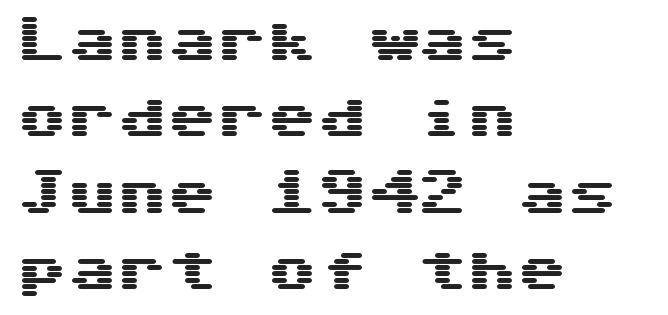
{"serif": "no", "italic": "no", "width": "wide", "stroke_contrast": "medium", "x_height": "medium", "monospaced": "yes", "underline": "no", "align": "left", "line_spacing": "normal", "line_spacing_ratio": 1.53, "letter_spacing": "normal", "letter_spacing_em": 0.0, "glyph_px": 50}
